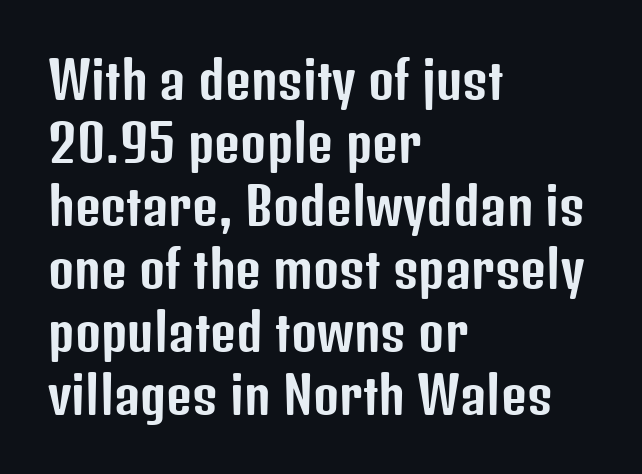
Q: Is the text italic (slanted)? A: No, it is upright.
Q: Is the typeface a serif or a sans-serif typeface? A: Sans-serif.
Q: Is the text underlined? A: No.
Q: How is the paragraph aligned? A: Left-aligned.
Q: Is the spacing between letters normal or unusually wide? A: Normal.
Q: Is the spacing between lines tight, normal or loose? A: Normal.
Q: Width (condensed, normal, or wide)? A: Condensed.
Q: Stroke contrast? A: Low.
Q: x-height? A: Medium.
Q: Monospaced? A: No.
